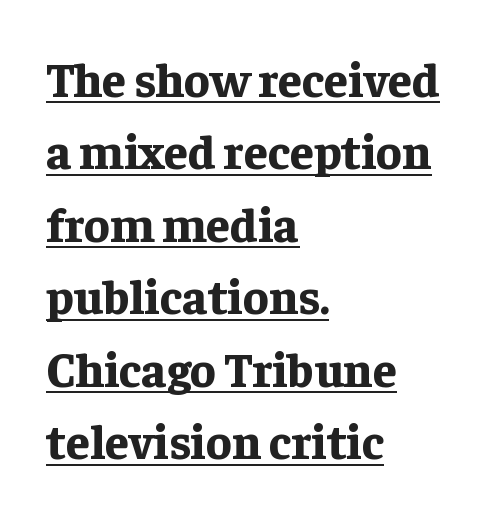
{"serif": "yes", "italic": "no", "bold": "yes", "weight": "bold", "width": "normal", "stroke_contrast": "low", "x_height": "medium", "monospaced": "no", "underline": "yes", "align": "left", "line_spacing": "normal", "line_spacing_ratio": 1.51, "letter_spacing": "normal", "letter_spacing_em": 0.0, "glyph_px": 48}
